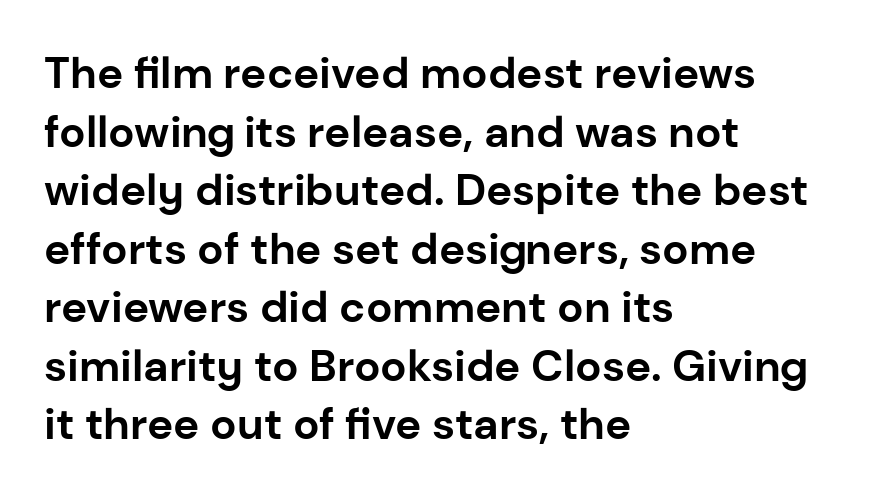
Q: Is the text bold? A: Yes.
Q: Is the text italic (slanted)? A: No, it is upright.
Q: Is the typeface a serif or a sans-serif typeface? A: Sans-serif.
Q: Is the text underlined? A: No.
Q: How is the paragraph aligned? A: Left-aligned.
Q: Is the spacing between letters normal or unusually wide? A: Normal.
Q: Is the spacing between lines tight, normal or loose? A: Normal.
Q: Width (condensed, normal, or wide)? A: Normal.
Q: Stroke contrast? A: Low.
Q: x-height? A: Medium.
Q: Monospaced? A: No.
